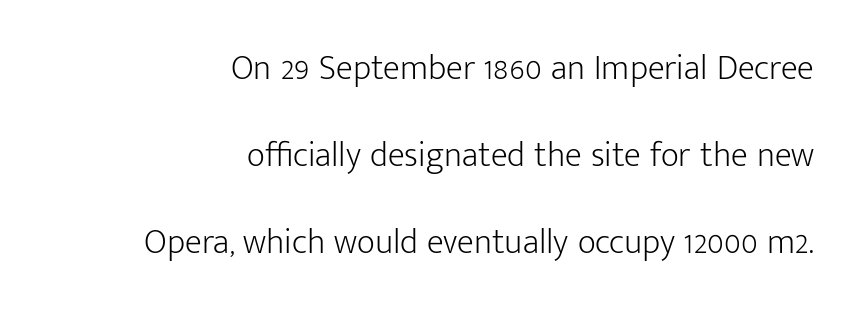
The image shows 35 px light sans-serif type, upright; set right-aligned, loose line spacing (2.48x), normal letter spacing, not underlined; low stroke contrast and a medium x-height.
